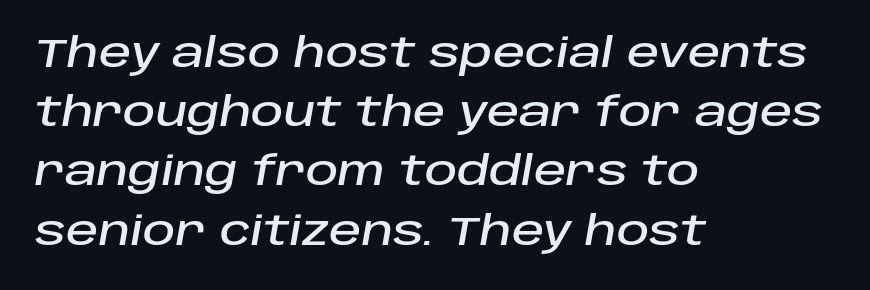
{"italic": "yes", "lean": "right", "slant_degrees": 10, "width": "normal", "stroke_contrast": "low", "x_height": "large", "monospaced": "no", "underline": "no", "align": "left", "line_spacing": "normal", "line_spacing_ratio": 1.48, "letter_spacing": "normal", "letter_spacing_em": 0.0, "glyph_px": 40}
